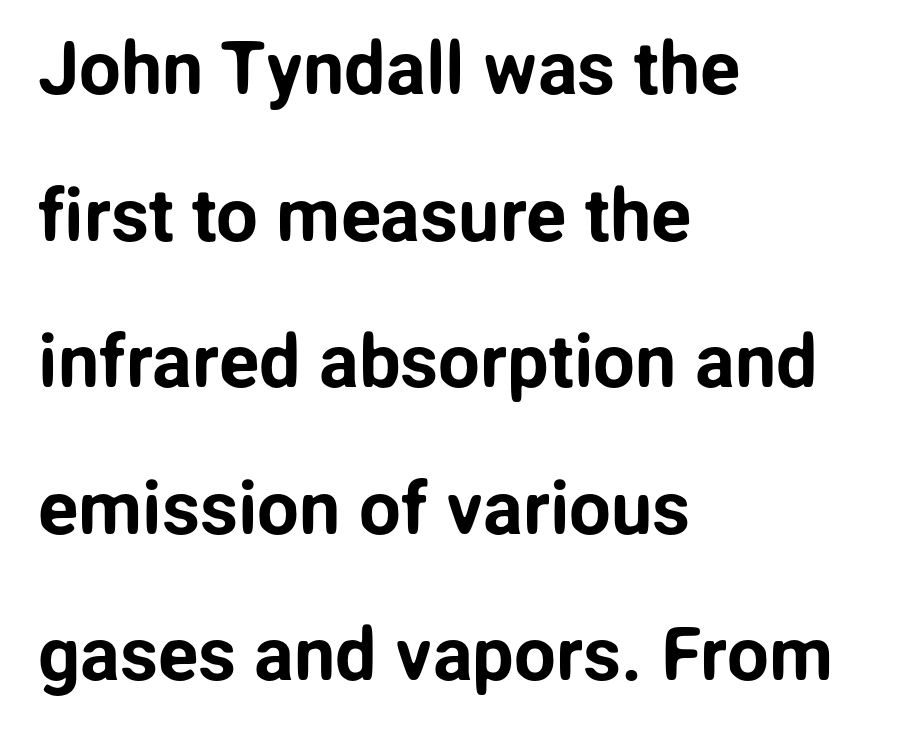
The image shows 74 px sans-serif type, upright; set left-aligned, loose line spacing (1.98x), normal letter spacing, not underlined; low stroke contrast and a medium x-height.
